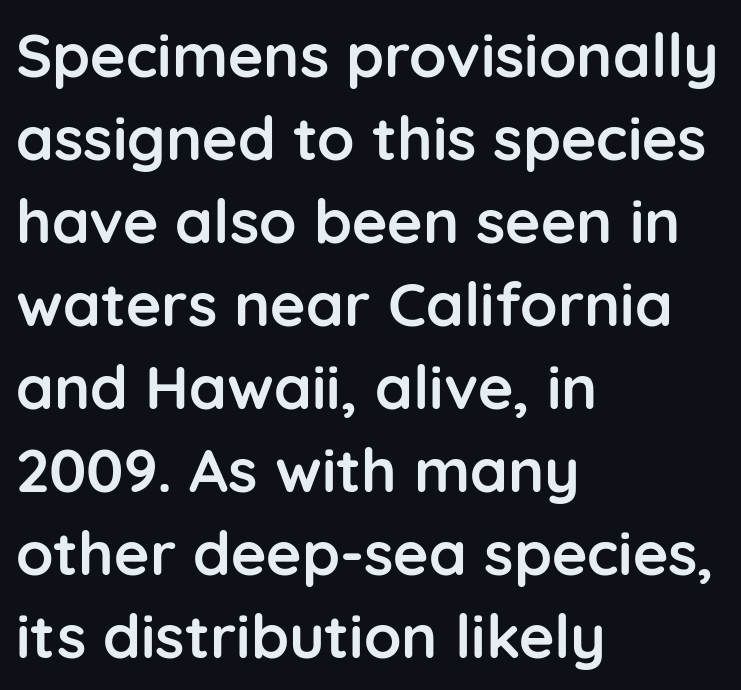
{"serif": "no", "italic": "no", "bold": "yes", "weight": "semibold", "width": "normal", "stroke_contrast": "low", "x_height": "medium", "monospaced": "no", "underline": "no", "align": "left", "line_spacing": "normal", "line_spacing_ratio": 1.36, "letter_spacing": "normal", "letter_spacing_em": 0.0, "glyph_px": 61}
